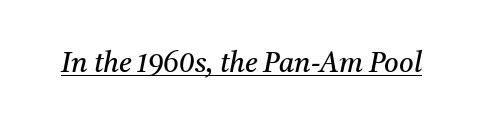
{"serif": "yes", "italic": "yes", "lean": "right", "slant_degrees": 11, "bold": "no", "weight": "regular", "width": "normal", "stroke_contrast": "medium", "x_height": "medium", "monospaced": "no", "underline": "yes", "letter_spacing": "normal", "letter_spacing_em": 0.0, "glyph_px": 28}
